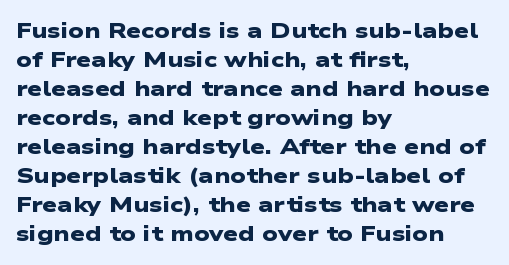
Q: Is the text bold? A: Yes.
Q: Is the text underlined? A: No.
Q: How is the paragraph aligned? A: Left-aligned.
Q: Is the spacing between letters normal or unusually wide? A: Normal.
Q: Is the spacing between lines tight, normal or loose? A: Normal.
